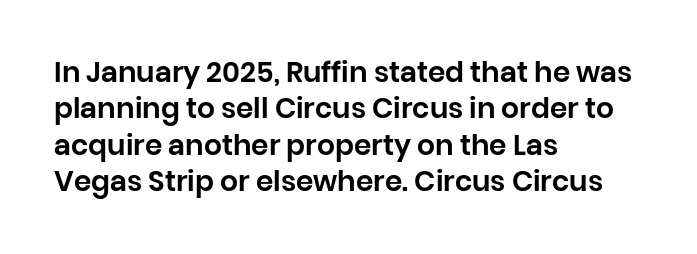
Looks like regular typesetting: each glyph gets only the width it needs. The string is rendered with underlining switched off. Reading down the block, your eye returns to a fixed left position each line. Are there feet on the stems? There aren't — it's a sans.
